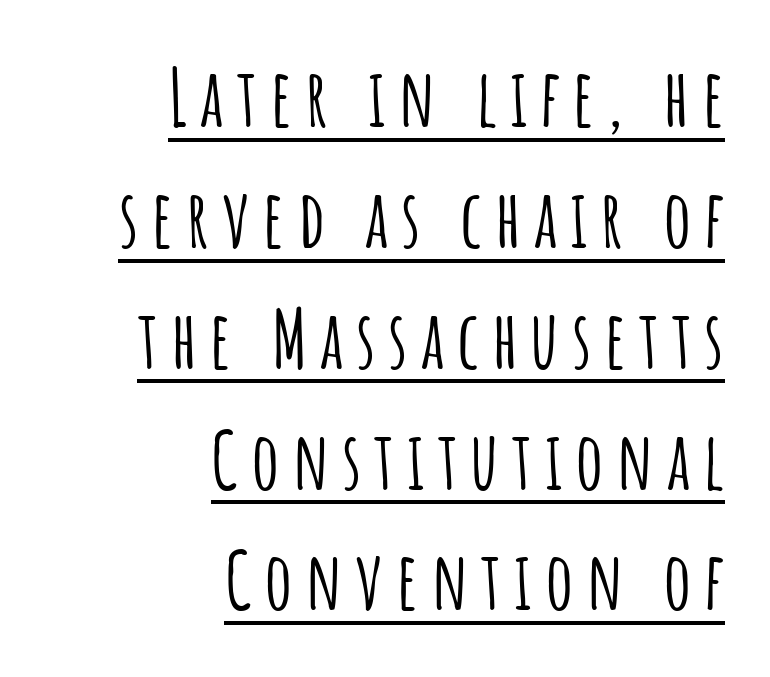
Q: Is the text italic (slanted)? A: No, it is upright.
Q: Is the typeface a serif or a sans-serif typeface? A: Sans-serif.
Q: Is the text underlined? A: Yes.
Q: How is the paragraph aligned? A: Right-aligned.
Q: Is the spacing between lines tight, normal or loose? A: Normal.
Q: Width (condensed, normal, or wide)? A: Condensed.
Q: Stroke contrast? A: Low.
Q: x-height? A: Large.
Q: Monospaced? A: No.
